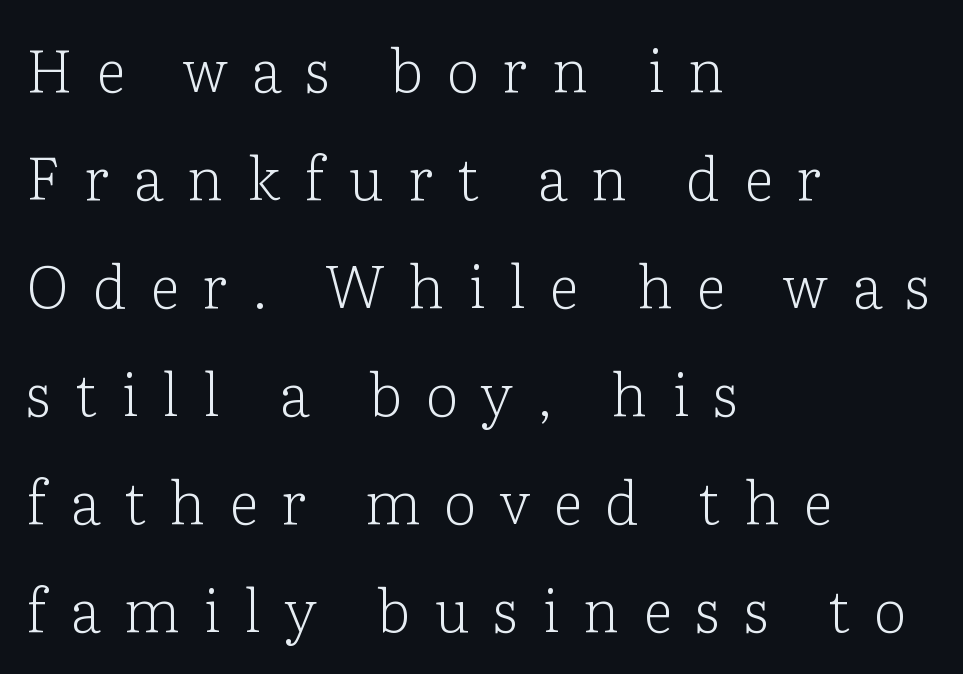
The image shows 59 px light serif type, upright; set left-aligned, line spacing 1.83x, unusually wide letter spacing (+0.4 em), not underlined; low stroke contrast and a medium x-height.
